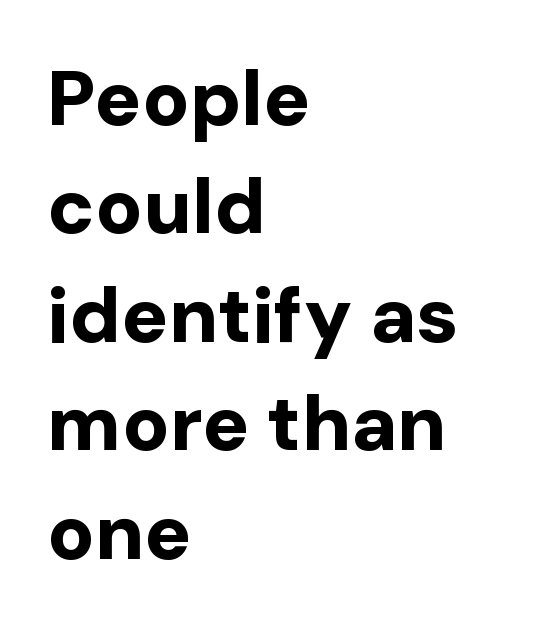
Q: Is the text bold? A: Yes.
Q: Is the text italic (slanted)? A: No, it is upright.
Q: Is the typeface a serif or a sans-serif typeface? A: Sans-serif.
Q: Is the text underlined? A: No.
Q: How is the paragraph aligned? A: Left-aligned.
Q: Is the spacing between letters normal or unusually wide? A: Normal.
Q: Is the spacing between lines tight, normal or loose? A: Normal.
Q: Width (condensed, normal, or wide)? A: Normal.
Q: Stroke contrast? A: Low.
Q: x-height? A: Medium.
Q: Monospaced? A: No.
